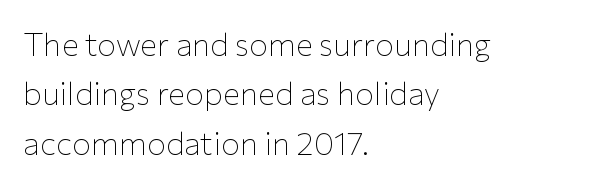
The image shows 32 px thin sans-serif type, upright; set left-aligned, normal line spacing (1.54x), normal letter spacing, not underlined; low stroke contrast and a medium x-height.
